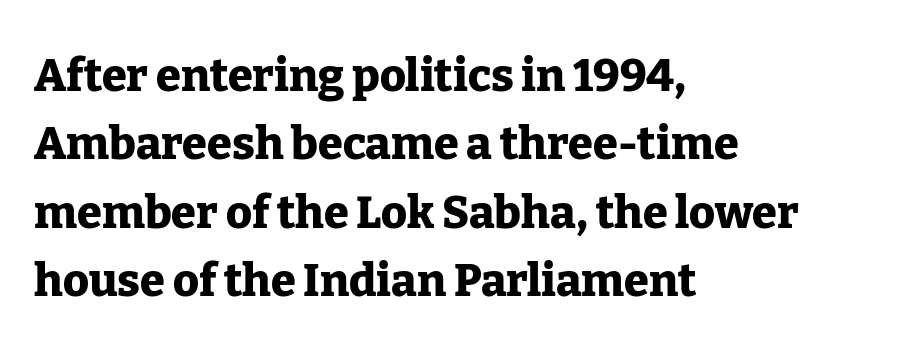
The image shows 45 px heavy serif type, upright; set left-aligned, normal line spacing (1.52x), normal letter spacing, not underlined; low stroke contrast and a medium x-height.
